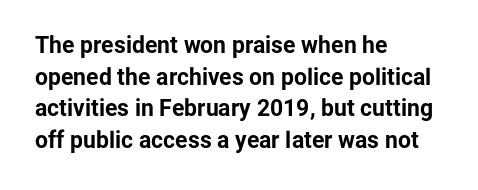
Q: Is the text bold? A: Yes.
Q: Is the text italic (slanted)? A: No, it is upright.
Q: Is the text underlined? A: No.
Q: How is the paragraph aligned? A: Left-aligned.
Q: Is the spacing between letters normal or unusually wide? A: Normal.
Q: Is the spacing between lines tight, normal or loose? A: Normal.
